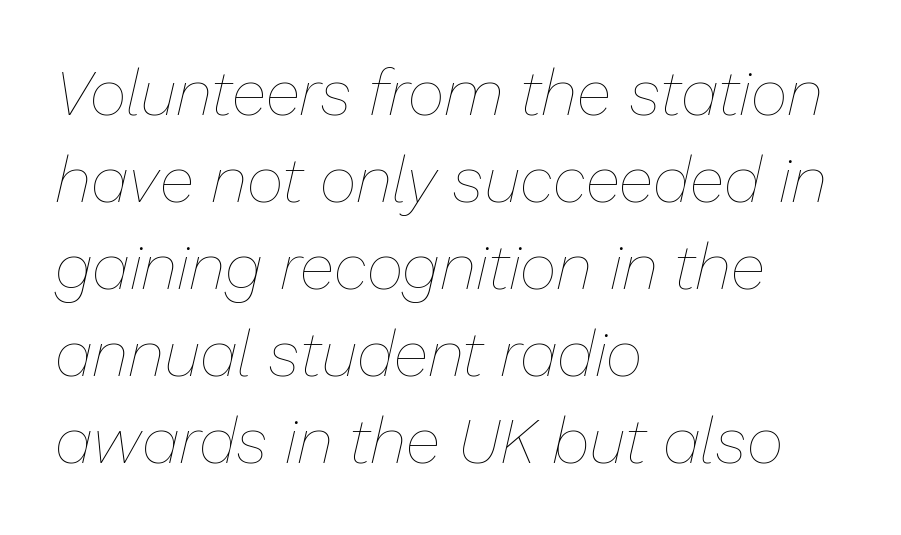
Q: Is the text bold? A: No.
Q: Is the text italic (slanted)? A: Yes, it leans right by about 13 degrees.
Q: Is the text underlined? A: No.
Q: How is the paragraph aligned? A: Left-aligned.
Q: Is the spacing between letters normal or unusually wide? A: Normal.
Q: Is the spacing between lines tight, normal or loose? A: Normal.
Q: Width (condensed, normal, or wide)? A: Normal.
Q: Stroke contrast? A: Low.
Q: x-height? A: Medium.
Q: Monospaced? A: No.
